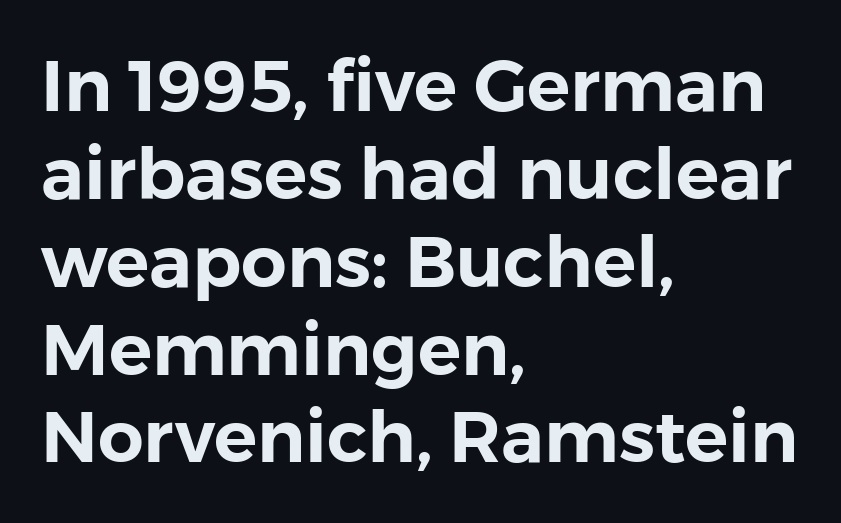
Q: Is the text italic (slanted)? A: No, it is upright.
Q: Is the typeface a serif or a sans-serif typeface? A: Sans-serif.
Q: Is the text underlined? A: No.
Q: How is the paragraph aligned? A: Left-aligned.
Q: Is the spacing between letters normal or unusually wide? A: Normal.
Q: Width (condensed, normal, or wide)? A: Normal.
Q: x-height? A: Medium.
Q: Monospaced? A: No.
